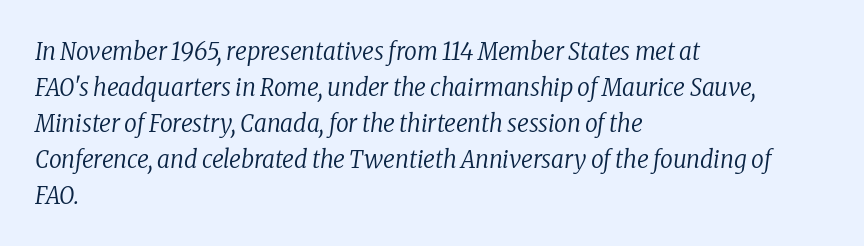
The area under the type is left untouched. The weight tops out at a normal text grade. Students, observe: this is what conventionally led text looks like. In terms of letterspacing, this is plain default setting. Layout note: lines flush left. Yep, that's italic — everything's leaning.
